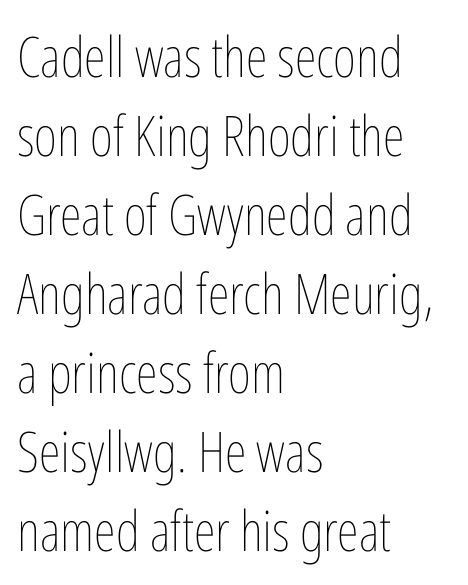
The image shows 56 px thin, condensed type, upright; set left-aligned, normal line spacing (1.41x), normal letter spacing, not underlined; low stroke contrast and a medium x-height.
